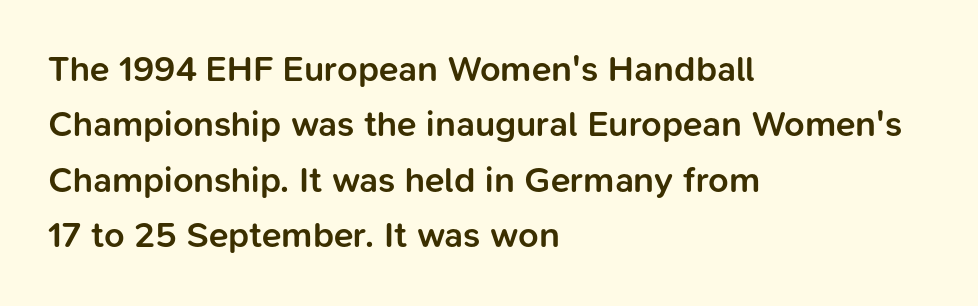
The image shows 36 px semibold sans-serif type, upright; set left-aligned, normal line spacing (1.54x), normal letter spacing, not underlined; low stroke contrast and a medium x-height.
